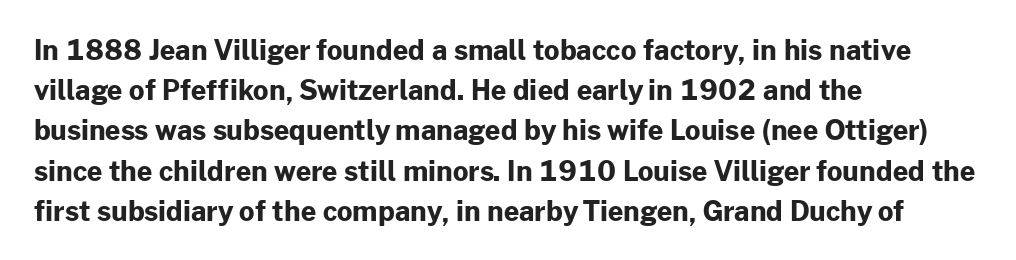
The image shows 27 px bold type, upright; set left-aligned, normal line spacing (1.49x), normal letter spacing, not underlined.
